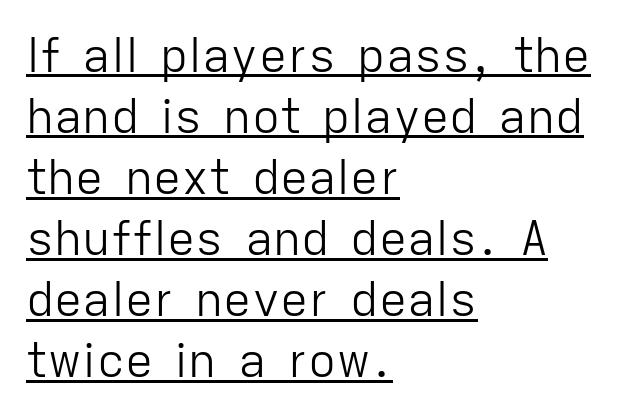
Q: Is the text bold? A: No.
Q: Is the text italic (slanted)? A: No, it is upright.
Q: Is the typeface a serif or a sans-serif typeface? A: Sans-serif.
Q: Is the text underlined? A: Yes.
Q: How is the paragraph aligned? A: Left-aligned.
Q: Is the spacing between letters normal or unusually wide? A: Normal.
Q: Is the spacing between lines tight, normal or loose? A: Normal.
Q: Width (condensed, normal, or wide)? A: Normal.
Q: Stroke contrast? A: Low.
Q: x-height? A: Medium.
Q: Monospaced? A: No.
